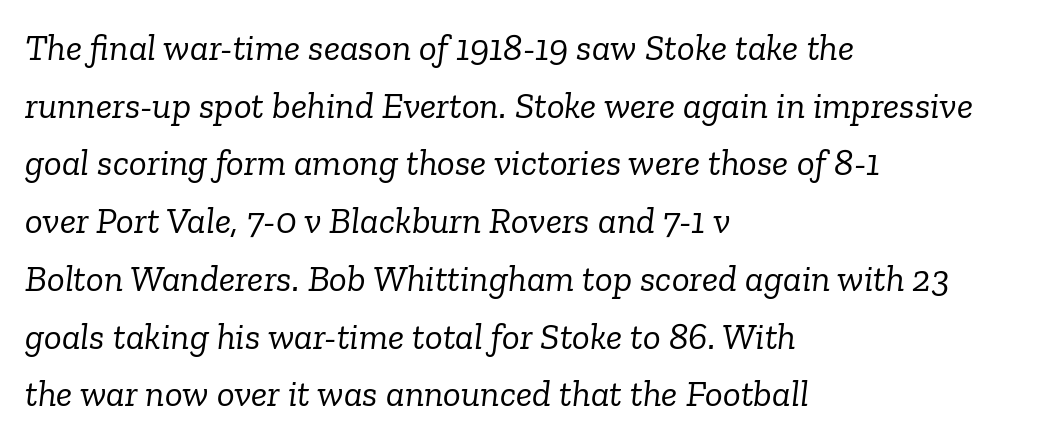
Weight: regular or lighter. Honestly, the letter spacing is just normal — you wouldn't notice it. If you drew a ruler down the left edge, every line would touch it. Spacing verdict: proportional, widths tailored to each character. Is the type slanted? Yes — the strokes lean at a clear angle. Letterform terminals end in serifs throughout the passage.
